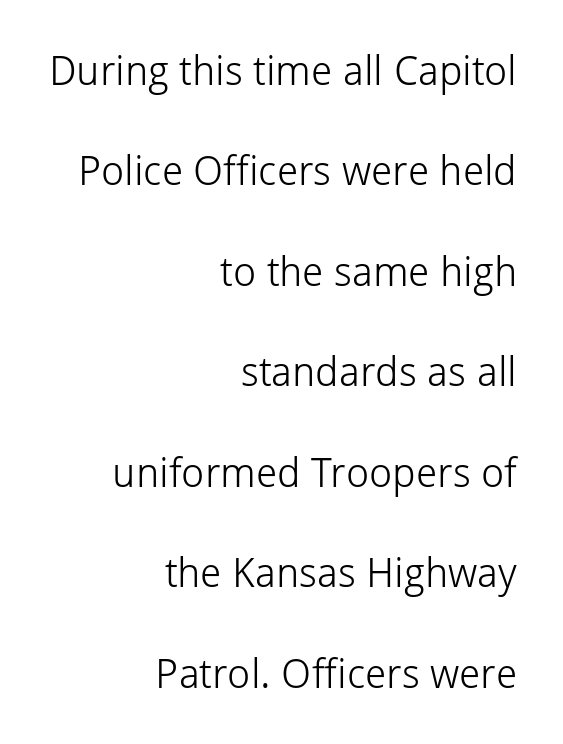
{"serif": "no", "italic": "no", "bold": "no", "weight": "light", "width": "normal", "stroke_contrast": "low", "x_height": "medium", "monospaced": "no", "underline": "no", "align": "right", "line_spacing": "loose", "line_spacing_ratio": 2.45, "letter_spacing": "normal", "letter_spacing_em": 0.0, "glyph_px": 41}
